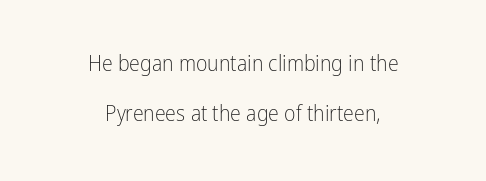
Q: Is the text bold? A: No.
Q: Is the text italic (slanted)? A: No, it is upright.
Q: Is the text underlined? A: No.
Q: How is the paragraph aligned? A: Centered.
Q: Is the spacing between letters normal or unusually wide? A: Normal.
Q: Is the spacing between lines tight, normal or loose? A: Loose.
